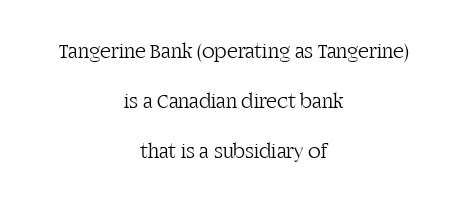
Vertical stems look standard width or narrower in stroke. Upright lettering throughout. Summary of vertical rhythm: relaxed, with wide interline spacing. The setting favours the middle, as headings and verse often do.
